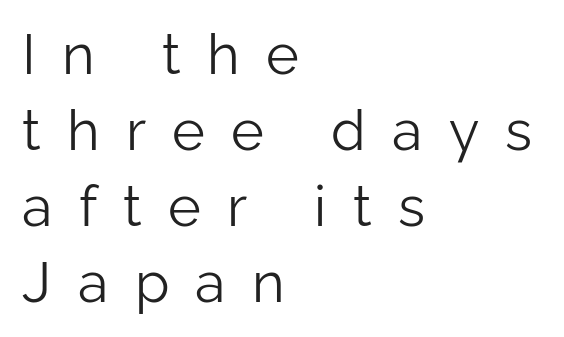
The image shows 56 px light sans-serif type, upright; set left-aligned, normal line spacing (1.36x), unusually wide letter spacing (+0.47 em), not underlined; low stroke contrast and a medium x-height.
